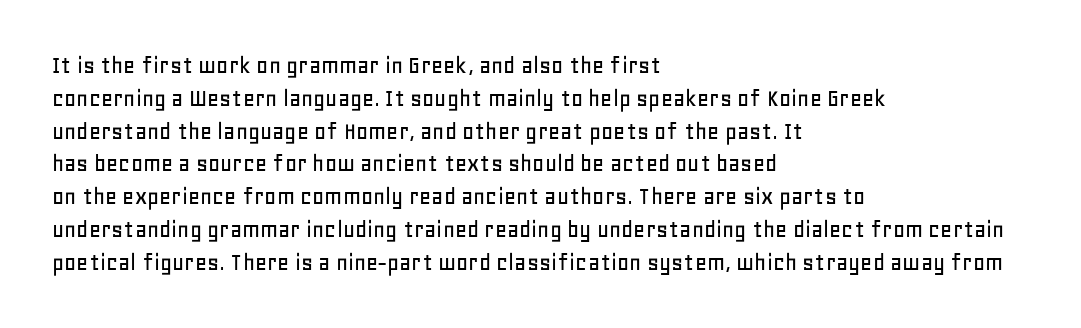
Q: Is the text italic (slanted)? A: No, it is upright.
Q: Is the text underlined? A: No.
Q: How is the paragraph aligned? A: Left-aligned.
Q: Is the spacing between letters normal or unusually wide? A: Normal.
Q: Is the spacing between lines tight, normal or loose? A: Normal.
